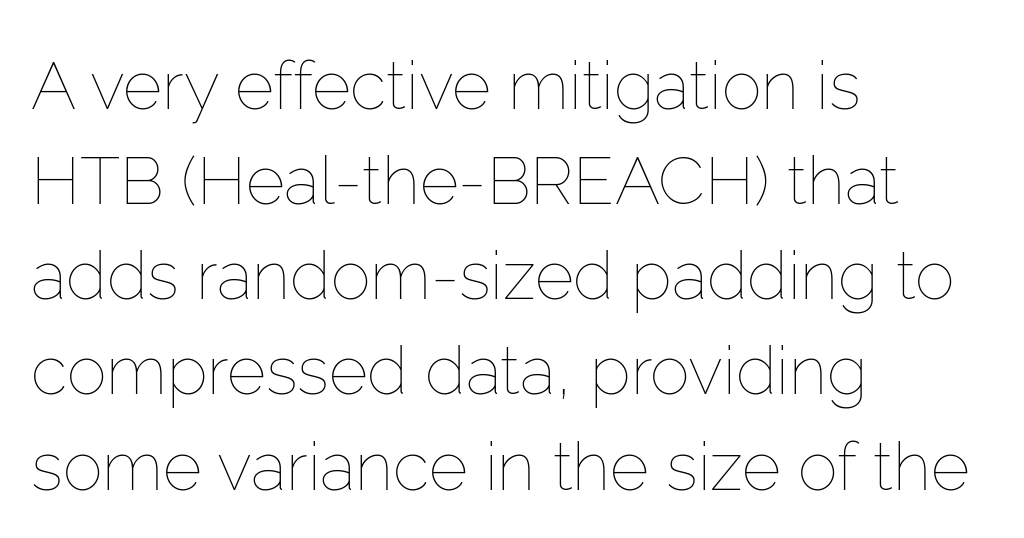
{"italic": "no", "bold": "no", "weight": "thin", "width": "normal", "stroke_contrast": "low", "x_height": "medium", "monospaced": "no", "underline": "no", "align": "left", "line_spacing": "normal", "line_spacing_ratio": 1.42, "letter_spacing": "normal", "letter_spacing_em": 0.0, "glyph_px": 67}
